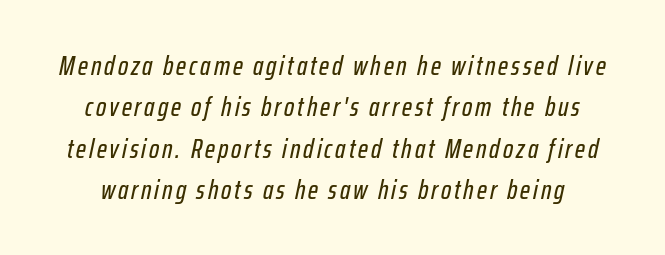
Q: Is the text italic (slanted)? A: Yes, it leans right by about 12 degrees.
Q: Is the text underlined? A: No.
Q: Is the spacing between lines tight, normal or loose? A: Normal.
